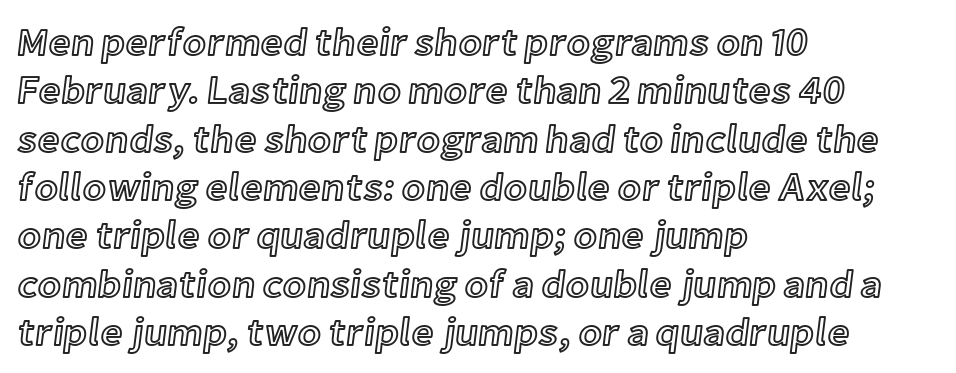
The image shows 39 px text type; set left-aligned, line spacing 1.24x, normal letter spacing, not underlined; a medium x-height.
